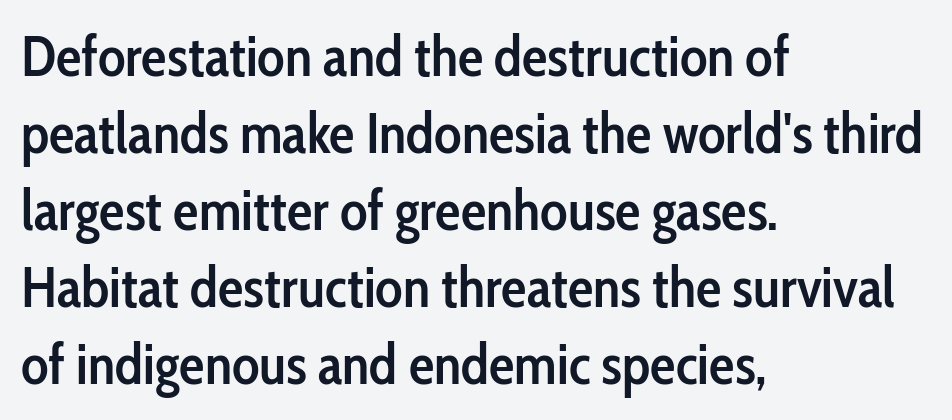
Q: Is the text bold? A: Semi-bold.
Q: Is the text italic (slanted)? A: No, it is upright.
Q: Is the typeface a serif or a sans-serif typeface? A: Sans-serif.
Q: Is the text underlined? A: No.
Q: How is the paragraph aligned? A: Left-aligned.
Q: Is the spacing between letters normal or unusually wide? A: Normal.
Q: Is the spacing between lines tight, normal or loose? A: Normal.
Q: Width (condensed, normal, or wide)? A: Condensed.
Q: Stroke contrast? A: Low.
Q: x-height? A: Medium.
Q: Monospaced? A: No.
